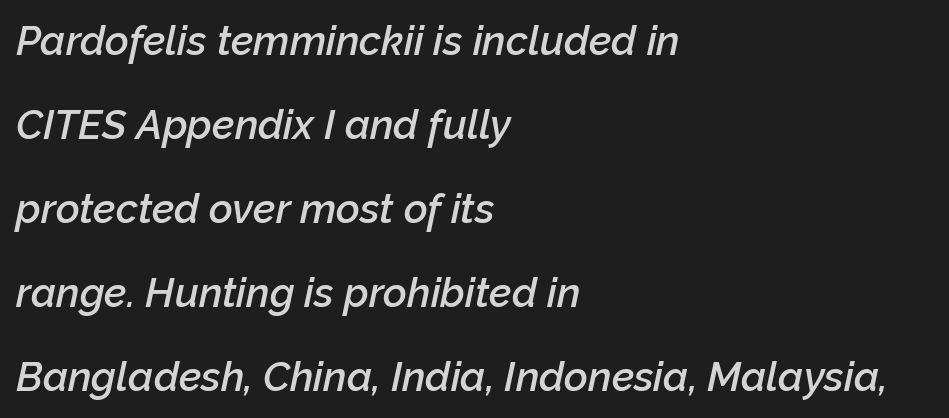
Q: Is the text bold? A: Semi-bold.
Q: Is the text italic (slanted)? A: Yes, it leans right by about 12 degrees.
Q: Is the text underlined? A: No.
Q: How is the paragraph aligned? A: Left-aligned.
Q: Is the spacing between letters normal or unusually wide? A: Normal.
Q: Is the spacing between lines tight, normal or loose? A: Loose.
Q: Width (condensed, normal, or wide)? A: Normal.
Q: Stroke contrast? A: Low.
Q: x-height? A: Medium.
Q: Monospaced? A: No.
